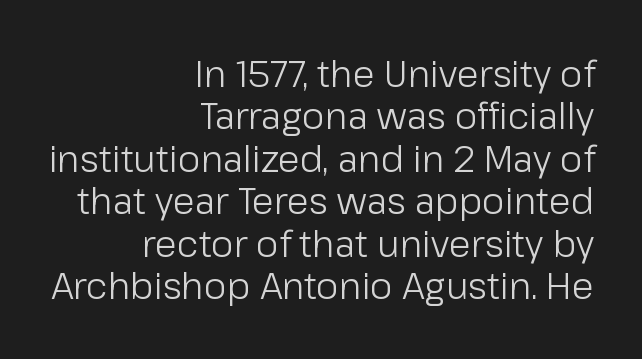
Q: Is the text bold? A: No.
Q: Is the text italic (slanted)? A: No, it is upright.
Q: Is the typeface a serif or a sans-serif typeface? A: Sans-serif.
Q: Is the text underlined? A: No.
Q: How is the paragraph aligned? A: Right-aligned.
Q: Is the spacing between letters normal or unusually wide? A: Normal.
Q: Width (condensed, normal, or wide)? A: Normal.
Q: Stroke contrast? A: Low.
Q: x-height? A: Medium.
Q: Monospaced? A: No.
